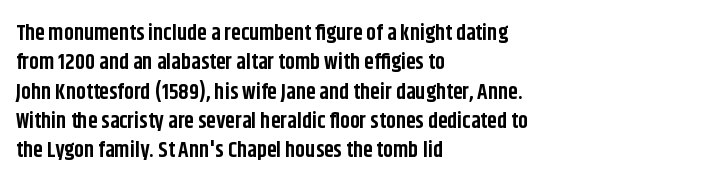
{"italic": "no", "bold": "yes", "underline": "no", "align": "left", "line_spacing": "normal", "line_spacing_ratio": 1.33, "letter_spacing": "normal", "letter_spacing_em": 0.0, "glyph_px": 22}
